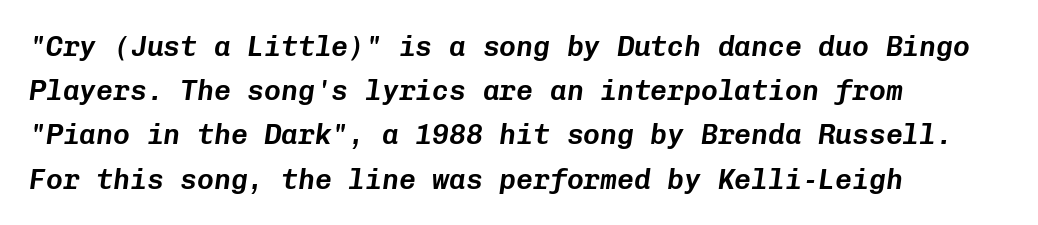
Q: Is the text italic (slanted)? A: Yes, it leans right by about 8 degrees.
Q: Is the text underlined? A: No.
Q: How is the paragraph aligned? A: Left-aligned.
Q: Is the spacing between letters normal or unusually wide? A: Normal.
Q: Is the spacing between lines tight, normal or loose? A: Normal.
Q: Width (condensed, normal, or wide)? A: Normal.
Q: Stroke contrast? A: Low.
Q: x-height? A: Medium.
Q: Monospaced? A: Yes.
